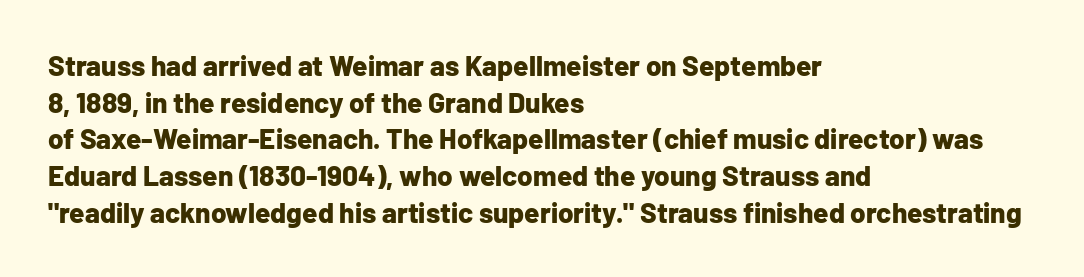
Q: Is the text bold? A: Yes.
Q: Is the text italic (slanted)? A: No, it is upright.
Q: Is the typeface a serif or a sans-serif typeface? A: Sans-serif.
Q: Is the text underlined? A: No.
Q: How is the paragraph aligned? A: Left-aligned.
Q: Is the spacing between letters normal or unusually wide? A: Normal.
Q: Is the spacing between lines tight, normal or loose? A: Normal.
Q: Width (condensed, normal, or wide)? A: Normal.
Q: Stroke contrast? A: Low.
Q: x-height? A: Medium.
Q: Monospaced? A: No.
